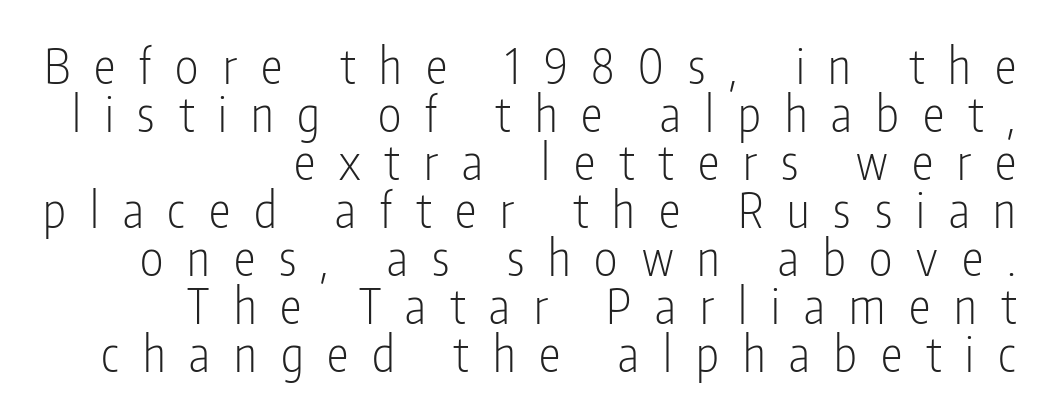
{"serif": "no", "italic": "no", "bold": "no", "weight": "light", "width": "condensed", "stroke_contrast": "low", "x_height": "medium", "monospaced": "no", "underline": "no", "align": "right", "line_spacing": "tight", "line_spacing_ratio": 0.98, "letter_spacing": "wide", "letter_spacing_em": 0.49, "glyph_px": 49}
